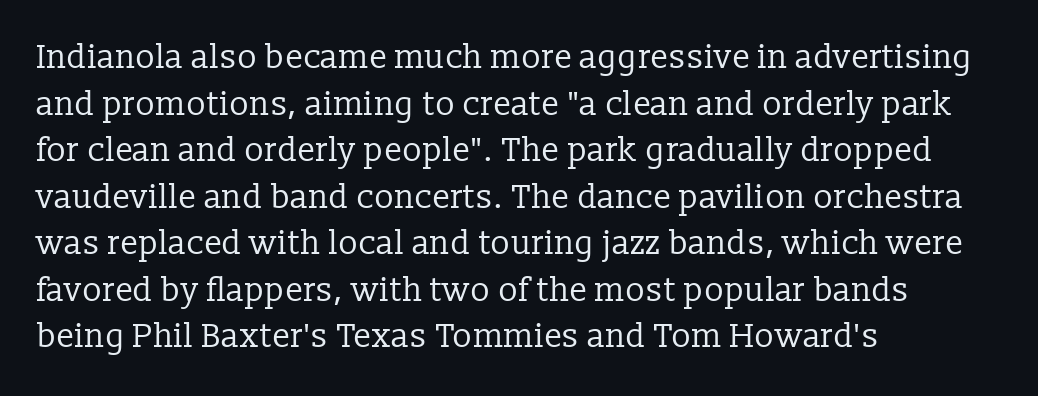
{"serif": "yes", "italic": "no", "bold": "no", "weight": "regular", "width": "normal", "stroke_contrast": "low", "x_height": "medium", "monospaced": "no", "underline": "no", "align": "left", "line_spacing": "normal", "line_spacing_ratio": 1.41, "letter_spacing": "normal", "letter_spacing_em": 0.0, "glyph_px": 33}
